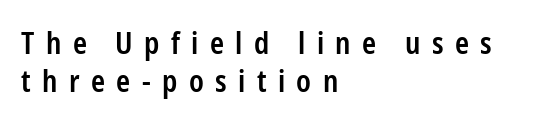
{"serif": "no", "italic": "no", "bold": "semi", "weight": "semibold", "width": "condensed", "stroke_contrast": "low", "x_height": "medium", "monospaced": "no", "underline": "no", "align": "left", "line_spacing": "normal", "line_spacing_ratio": 1.27, "letter_spacing": "wide", "letter_spacing_em": 0.38, "glyph_px": 30}
